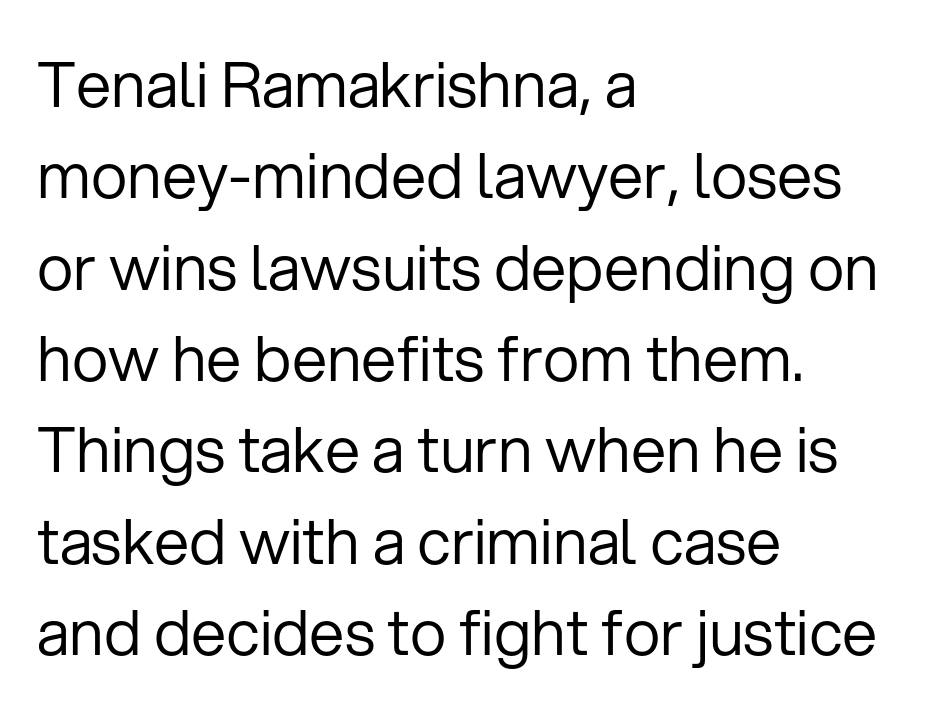
The image shows 63 px regular-weight sans-serif type, upright; set left-aligned, normal line spacing (1.45x), normal letter spacing, not underlined; low stroke contrast and a medium x-height.
